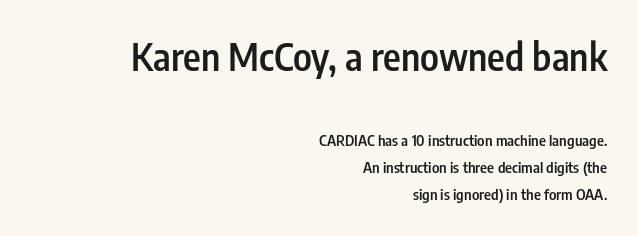
The image shows 38 px semibold, condensed sans-serif type, upright; set right-aligned, line spacing 1.81x, normal letter spacing, not underlined; the first (top) block is 2.53x larger; low stroke contrast and a medium x-height.
